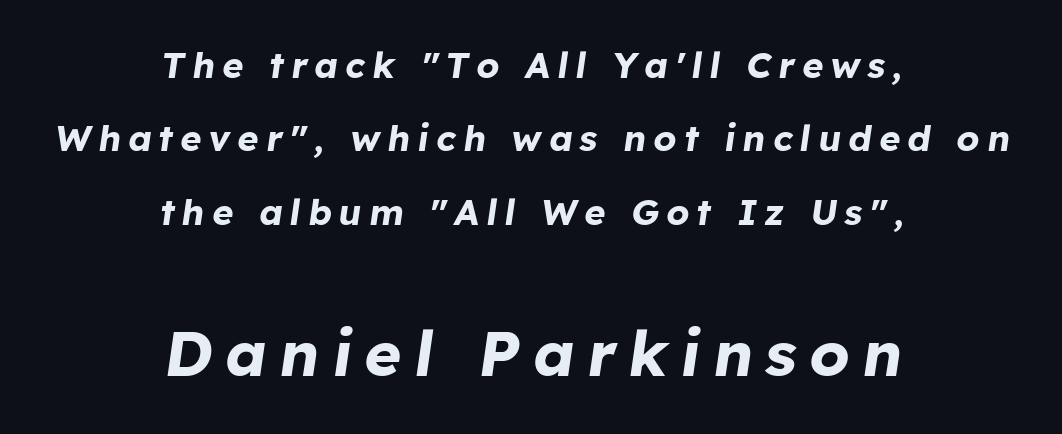
The text block is weighted toward neither margin, spreading evenly from the middle. Set as a true bold cut, around the 700 mark. You get the small type first, then a jump to larger type. Has an underline been added? It has not.
